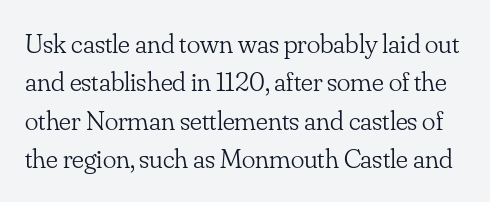
These lines were composed using upright roman letters. The designer left line spacing at the default. These glyphs show unthickened strokes, regular width or finer. Serifs: yes, visible at the terminals of the letterforms.
